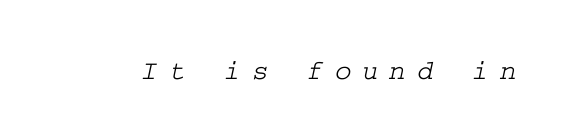
Q: Is the typeface a serif or a sans-serif typeface? A: Serif.
Q: Is the text underlined? A: No.
Q: Is the spacing between letters normal or unusually wide? A: Unusually wide.
Q: Width (condensed, normal, or wide)? A: Wide.
Q: Stroke contrast? A: Low.
Q: x-height? A: Medium.
